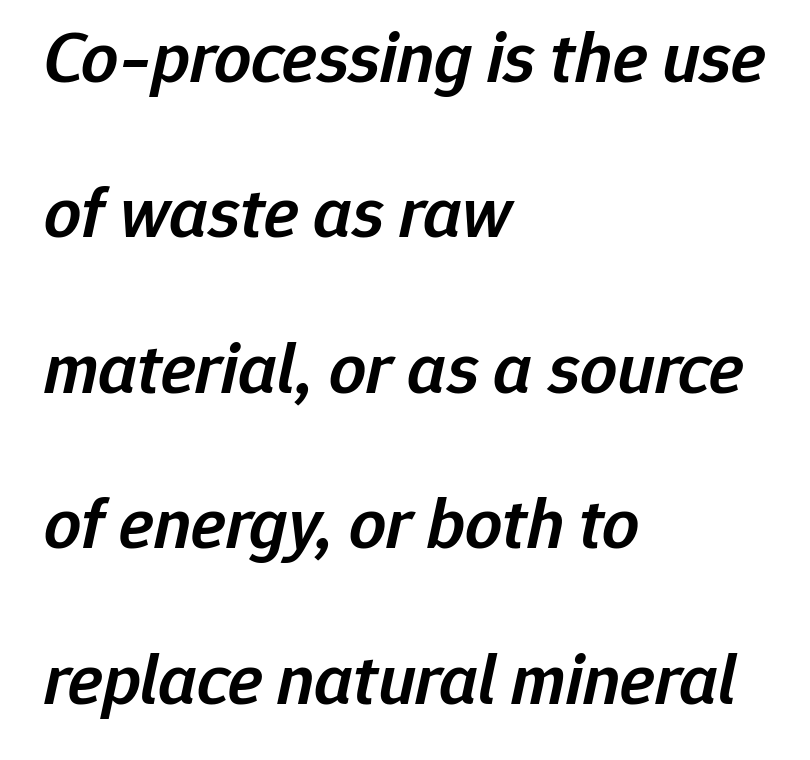
Q: Is the text bold? A: Semi-bold.
Q: Is the text italic (slanted)? A: Yes, it leans right by about 12 degrees.
Q: Is the text underlined? A: No.
Q: How is the paragraph aligned? A: Left-aligned.
Q: Is the spacing between letters normal or unusually wide? A: Normal.
Q: Is the spacing between lines tight, normal or loose? A: Loose.
Q: Width (condensed, normal, or wide)? A: Normal.
Q: Stroke contrast? A: Low.
Q: x-height? A: Medium.
Q: Monospaced? A: No.
